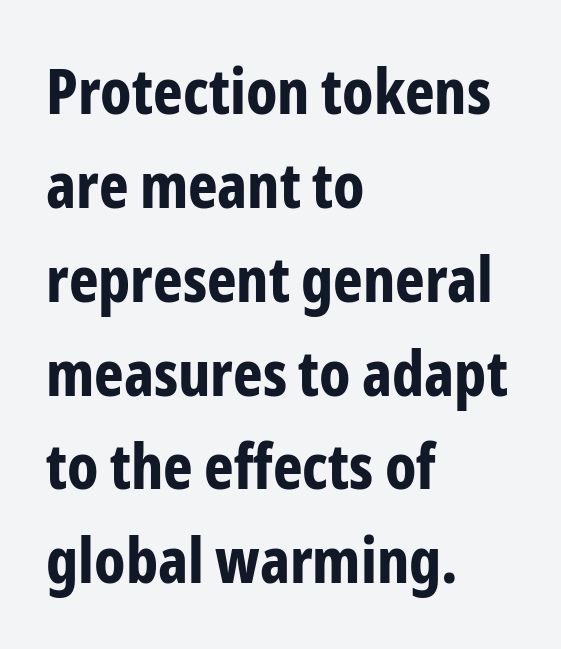
The image shows 63 px bold, condensed sans-serif type, upright; set left-aligned, normal line spacing (1.49x), normal letter spacing, not underlined; low stroke contrast and a medium x-height.
